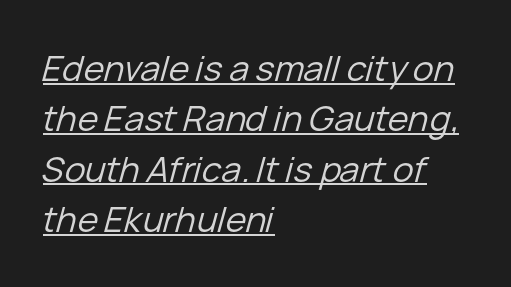
Q: Is the text bold? A: No.
Q: Is the text italic (slanted)? A: Yes, it leans right by about 15 degrees.
Q: Is the text underlined? A: Yes.
Q: How is the paragraph aligned? A: Left-aligned.
Q: Is the spacing between letters normal or unusually wide? A: Normal.
Q: Is the spacing between lines tight, normal or loose? A: Normal.
Q: Width (condensed, normal, or wide)? A: Normal.
Q: Stroke contrast? A: Low.
Q: x-height? A: Medium.
Q: Monospaced? A: No.
